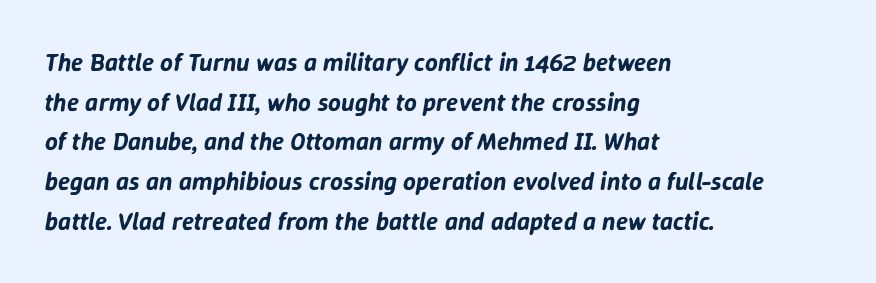
{"italic": "yes", "lean": "right", "slant_degrees": 9, "underline": "no", "align": "left", "line_spacing": "normal", "line_spacing_ratio": 1.59, "letter_spacing": "normal", "letter_spacing_em": 0.0, "glyph_px": 25}
